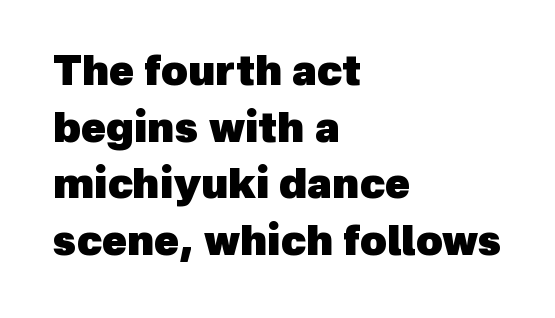
The image shows 41 px heavy sans-serif type; set left-aligned, normal line spacing (1.38x), normal letter spacing, not underlined; a medium x-height.
